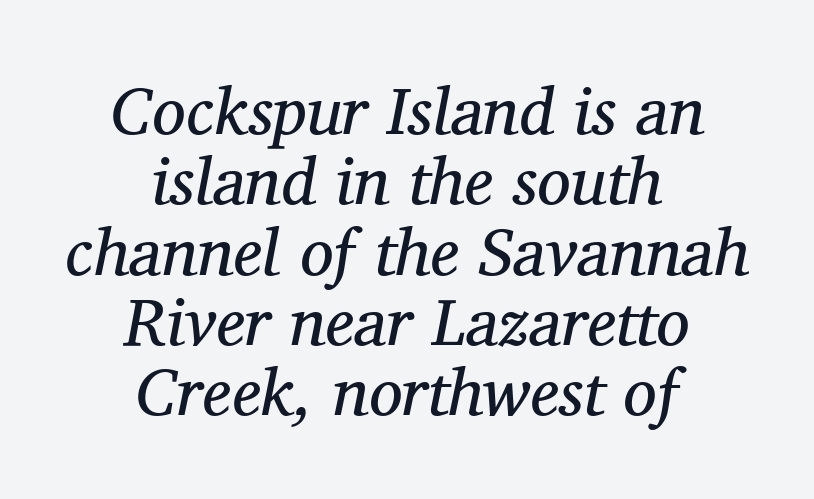
You could barely slide anything between these rows. Looks like regular typesetting: each glyph gets only the width it needs. The letters carry serifs — small finishing strokes at the ends of their stems. No extra tracking has been applied to these lines. The zone under the glyphs is completely vacant. Notice how the passage keeps no hard edge, just a central spine.
